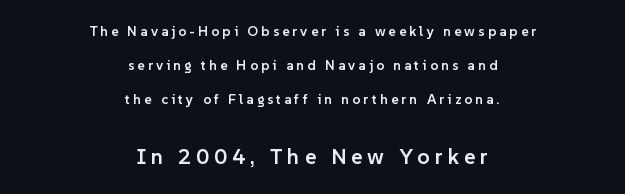
The image shows 22 px text type, upright; set centered, loose line spacing (2.44x), unusually wide letter spacing (+0.22 em), not underlined; the second (bottom) block is 1.57x larger.
